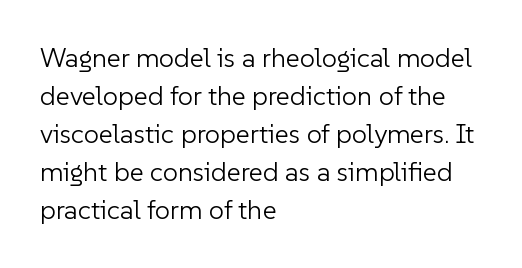
{"italic": "no", "bold": "no", "underline": "no", "align": "left", "line_spacing": "normal", "line_spacing_ratio": 1.41, "letter_spacing": "normal", "letter_spacing_em": 0.0, "glyph_px": 27}
